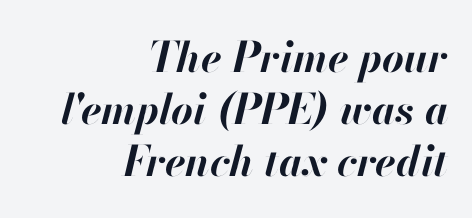
Q: Is the text bold? A: Yes.
Q: Is the text italic (slanted)? A: Yes, it leans right by about 13 degrees.
Q: Is the text underlined? A: No.
Q: How is the paragraph aligned? A: Right-aligned.
Q: Is the spacing between letters normal or unusually wide? A: Normal.
Q: Width (condensed, normal, or wide)? A: Normal.
Q: Stroke contrast? A: High.
Q: x-height? A: Small.
Q: Monospaced? A: No.
